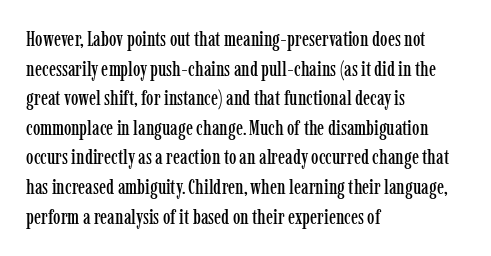
Q: Is the text italic (slanted)? A: No, it is upright.
Q: Is the text underlined? A: No.
Q: How is the paragraph aligned? A: Left-aligned.
Q: Is the spacing between letters normal or unusually wide? A: Normal.
Q: Is the spacing between lines tight, normal or loose? A: Normal.
